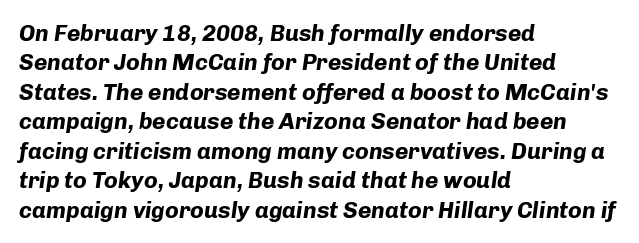
The image shows 23 px bold type, italic (leaning right); set left-aligned, normal line spacing (1.28x), normal letter spacing, not underlined.
